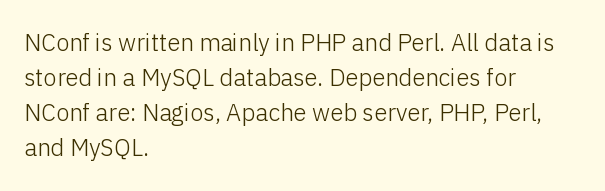
The image shows 24 px text type, upright; set left-aligned, normal line spacing (1.46x), normal letter spacing, not underlined.
